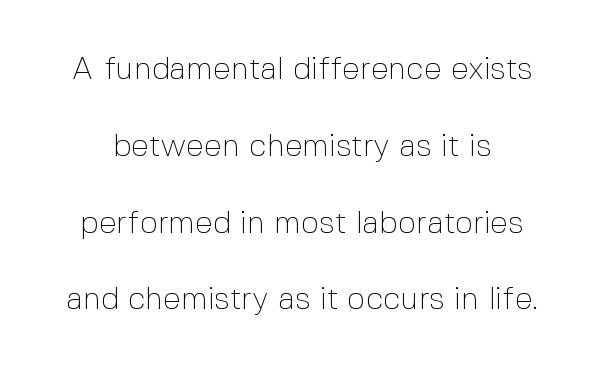
Q: Is the text bold? A: No.
Q: Is the text italic (slanted)? A: No, it is upright.
Q: Is the typeface a serif or a sans-serif typeface? A: Sans-serif.
Q: Is the text underlined? A: No.
Q: Is the spacing between letters normal or unusually wide? A: Normal.
Q: Is the spacing between lines tight, normal or loose? A: Loose.
Q: Width (condensed, normal, or wide)? A: Normal.
Q: x-height? A: Medium.
Q: Monospaced? A: No.
